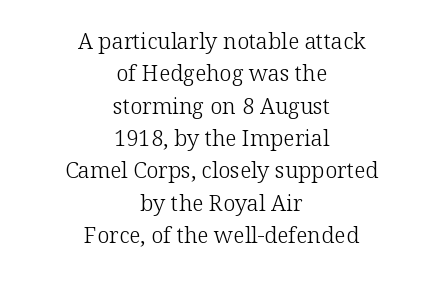
The image shows 22 px text type, upright; set centered, normal line spacing (1.47x), normal letter spacing, not underlined.
